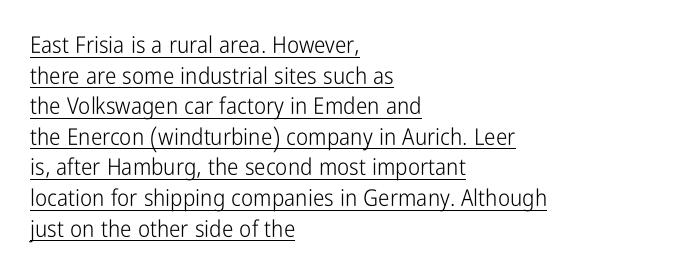
{"italic": "no", "bold": "no", "underline": "yes", "align": "left", "line_spacing": "normal", "line_spacing_ratio": 1.33, "letter_spacing": "normal", "letter_spacing_em": 0.0, "glyph_px": 23}
